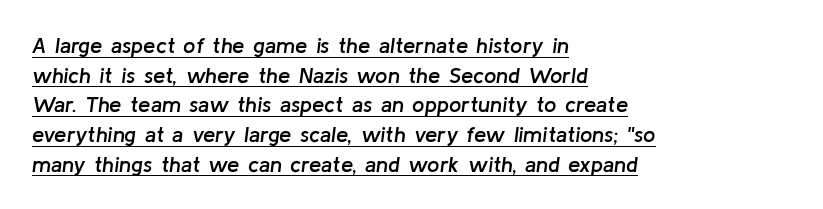
Q: Is the text bold? A: Semi-bold.
Q: Is the text italic (slanted)? A: Yes, it leans right by about 8 degrees.
Q: Is the text underlined? A: Yes.
Q: How is the paragraph aligned? A: Left-aligned.
Q: Is the spacing between letters normal or unusually wide? A: Normal.
Q: Is the spacing between lines tight, normal or loose? A: Normal.
